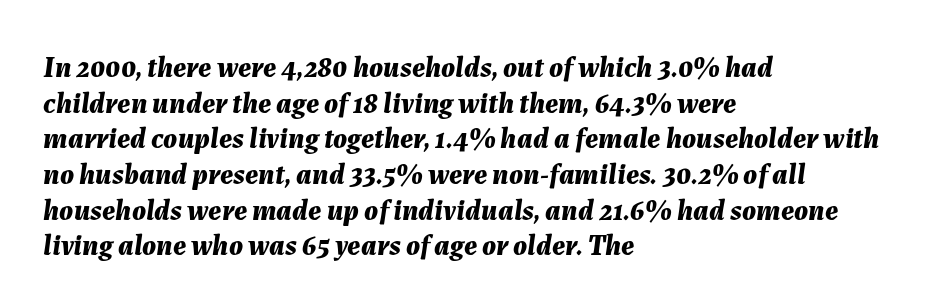
The image shows 29 px bold type, italic (leaning right); set left-aligned, line spacing 1.23x, normal letter spacing, not underlined; medium stroke contrast and a medium x-height.
